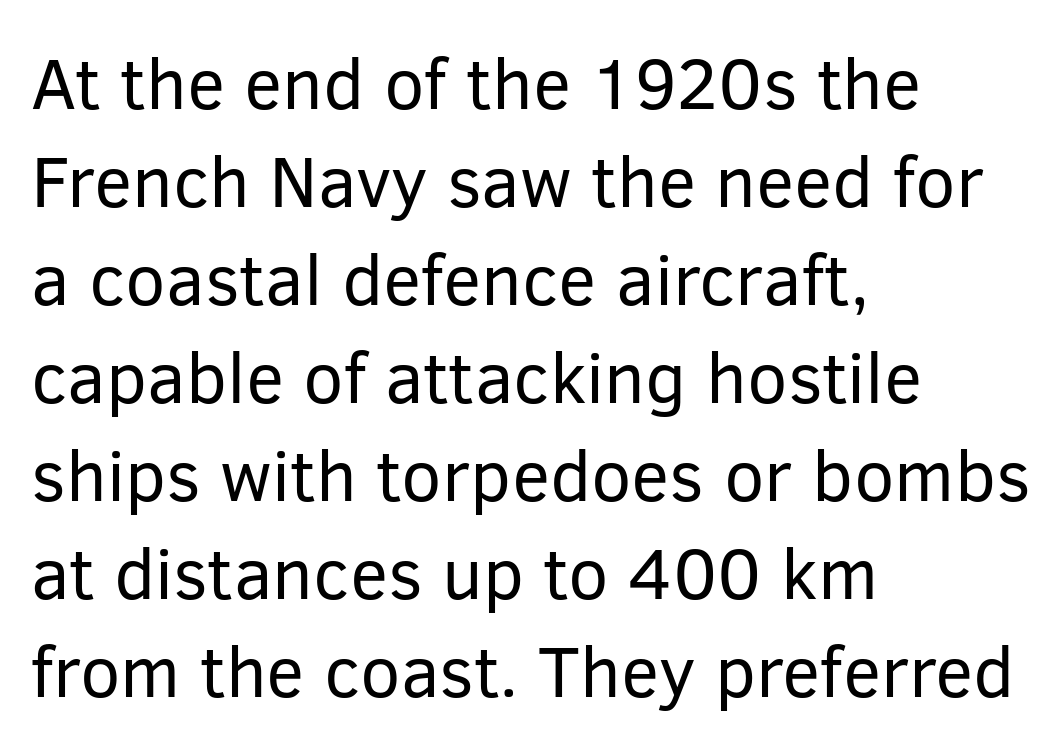
{"serif": "no", "italic": "no", "bold": "no", "weight": "regular", "width": "normal", "stroke_contrast": "low", "x_height": "medium", "monospaced": "no", "underline": "no", "align": "left", "line_spacing": "normal", "line_spacing_ratio": 1.36, "letter_spacing": "normal", "letter_spacing_em": 0.0, "glyph_px": 72}
